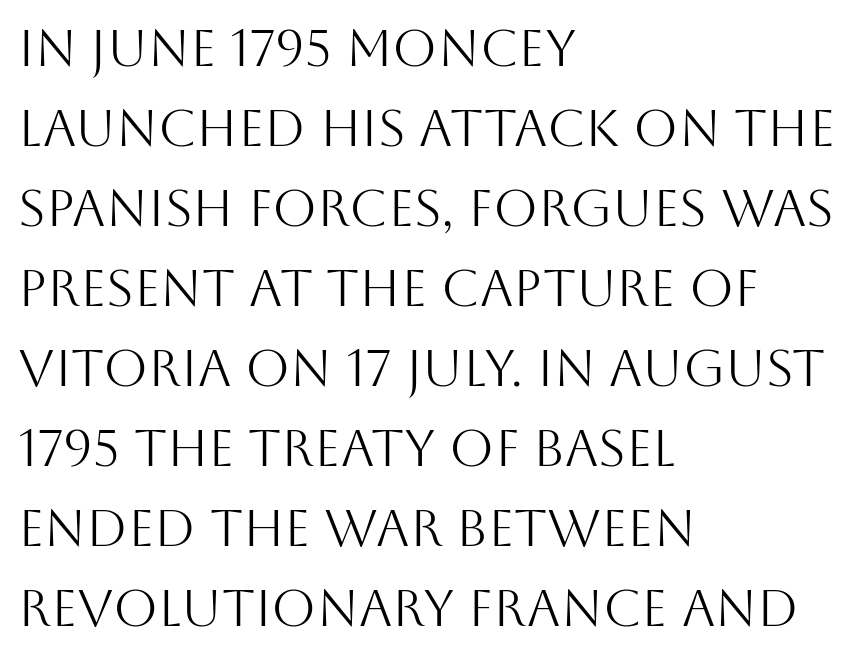
Q: Is the text bold? A: No.
Q: Is the text italic (slanted)? A: No, it is upright.
Q: Is the typeface a serif or a sans-serif typeface? A: Sans-serif.
Q: Is the text underlined? A: No.
Q: How is the paragraph aligned? A: Left-aligned.
Q: Is the spacing between letters normal or unusually wide? A: Normal.
Q: Is the spacing between lines tight, normal or loose? A: Normal.
Q: Width (condensed, normal, or wide)? A: Normal.
Q: Stroke contrast? A: Medium.
Q: x-height? A: Large.
Q: Monospaced? A: No.
